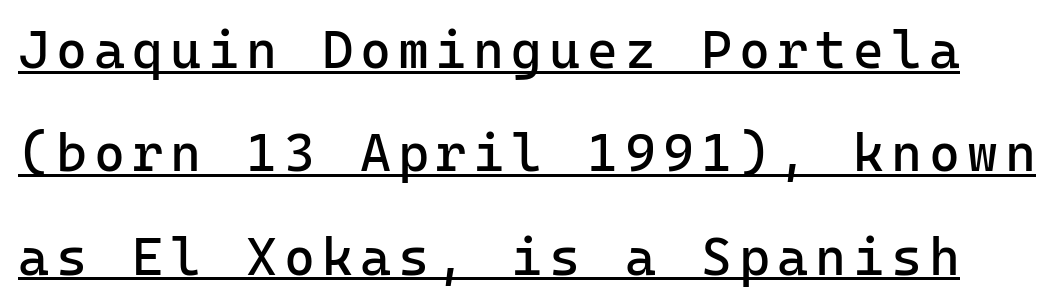
Q: Is the text bold? A: No.
Q: Is the text italic (slanted)? A: No, it is upright.
Q: Is the typeface a serif or a sans-serif typeface? A: Sans-serif.
Q: Is the text underlined? A: Yes.
Q: Is the spacing between lines tight, normal or loose? A: Loose.
Q: Width (condensed, normal, or wide)? A: Normal.
Q: Stroke contrast? A: Low.
Q: x-height? A: Medium.
